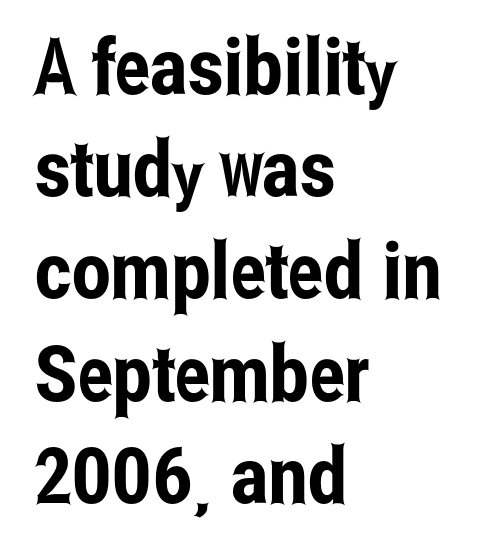
Note the varied advance widths — an 'i' is clearly narrower than an 'm'. The letters sit at their default tracking, neither squeezed nor spread. The rendering anchors every line to the left-hand side. Descenders hang freely into open space. Normally led — the rows are evenly, conventionally spaced. You can tell from the bare stems that sans-serif type was used.
